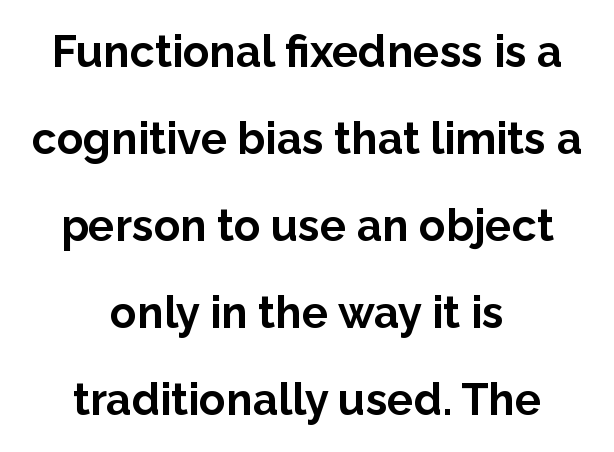
Q: Is the text bold? A: Yes.
Q: Is the text italic (slanted)? A: No, it is upright.
Q: Is the typeface a serif or a sans-serif typeface? A: Sans-serif.
Q: Is the text underlined? A: No.
Q: How is the paragraph aligned? A: Centered.
Q: Is the spacing between letters normal or unusually wide? A: Normal.
Q: Is the spacing between lines tight, normal or loose? A: Loose.
Q: Width (condensed, normal, or wide)? A: Normal.
Q: Stroke contrast? A: Low.
Q: x-height? A: Medium.
Q: Monospaced? A: No.
